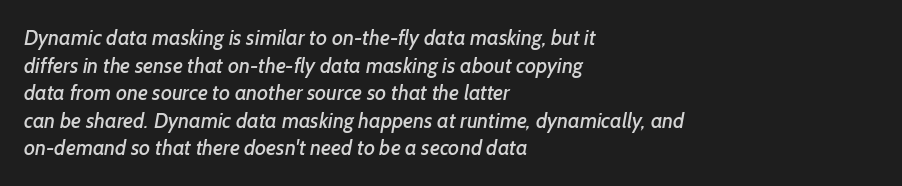
Q: Is the text underlined? A: No.
Q: How is the paragraph aligned? A: Left-aligned.
Q: Is the spacing between letters normal or unusually wide? A: Normal.
Q: Is the spacing between lines tight, normal or loose? A: Normal.
